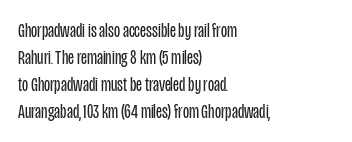
The image shows 20 px text type, upright; set left-aligned, normal line spacing (1.35x), normal letter spacing, not underlined.
